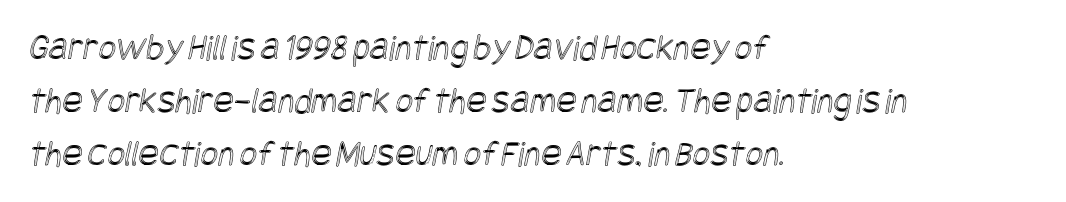
Q: Is the text underlined? A: No.
Q: How is the paragraph aligned? A: Left-aligned.
Q: Is the spacing between letters normal or unusually wide? A: Normal.
Q: Is the spacing between lines tight, normal or loose? A: Normal.
Q: Width (condensed, normal, or wide)? A: Condensed.
Q: x-height? A: Large.
